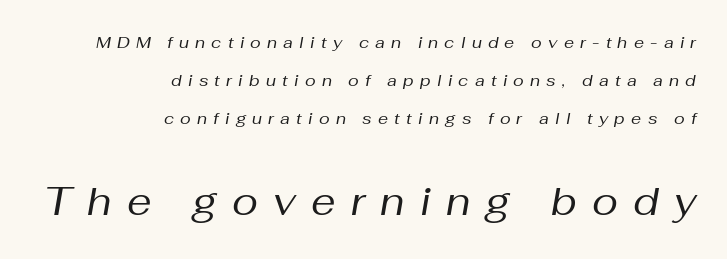
The image shows 39 px regular-weight type, italic (leaning right); set right-aligned, loose line spacing (2.36x), unusually wide letter spacing (+0.39 em), not underlined; the second (bottom) block is 2.44x larger; medium stroke contrast and a medium x-height.
